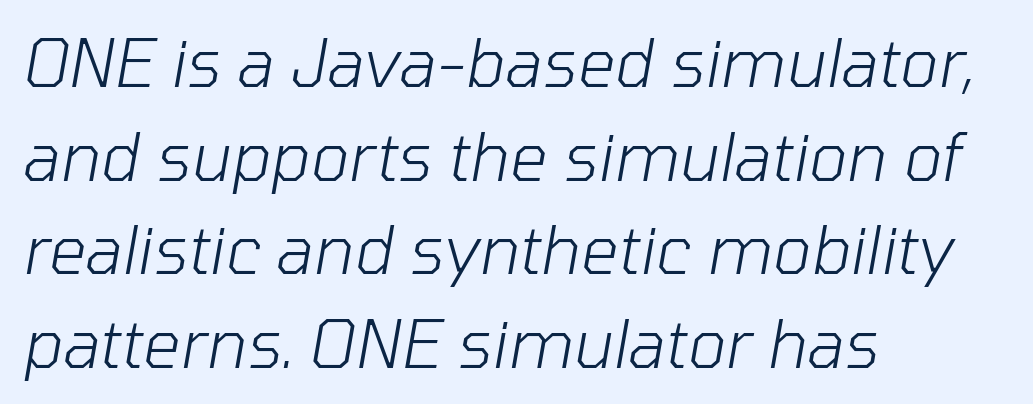
The letterforms sit at book weight or below. This rendering uses left alignment, leaving the right contour irregular. The letters advance in unequal steps, a hallmark of proportional type. Check the space under the baseline: it is left empty.
